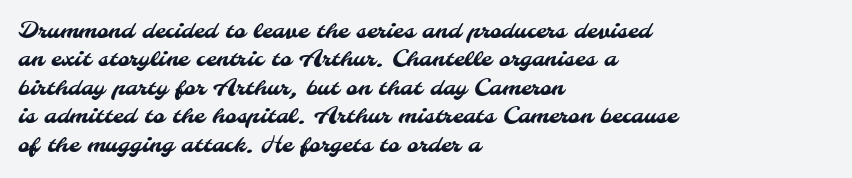
Successive baselines arrive at the customary interval. Spacing between characters is what you'd get straight out of the box. Teacher's note: observe the even left margin — that is flush-left alignment. Has an underline been added? It has not.
